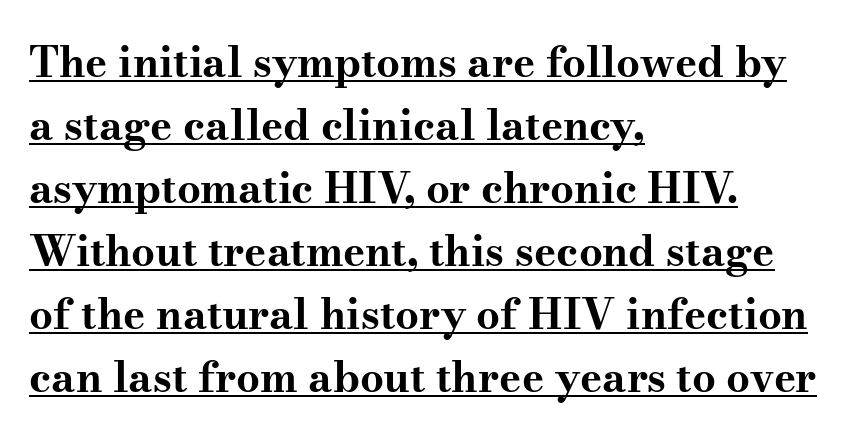
The image shows 42 px bold, wide serif type, upright; set left-aligned, normal line spacing (1.5x), normal letter spacing, underlined; medium stroke contrast and a small x-height.
